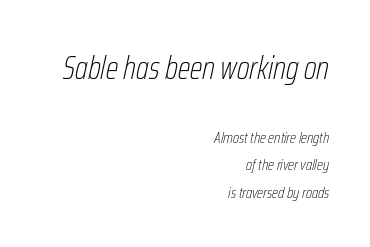
Slanted lettering throughout. A clean baseline with only descenders dipping below it. Which margin do the lines hug? The right one — the left edge is uneven. The passage shown begins with its larger block and ends with its smaller one. Caption: standard tracking, unaltered.
